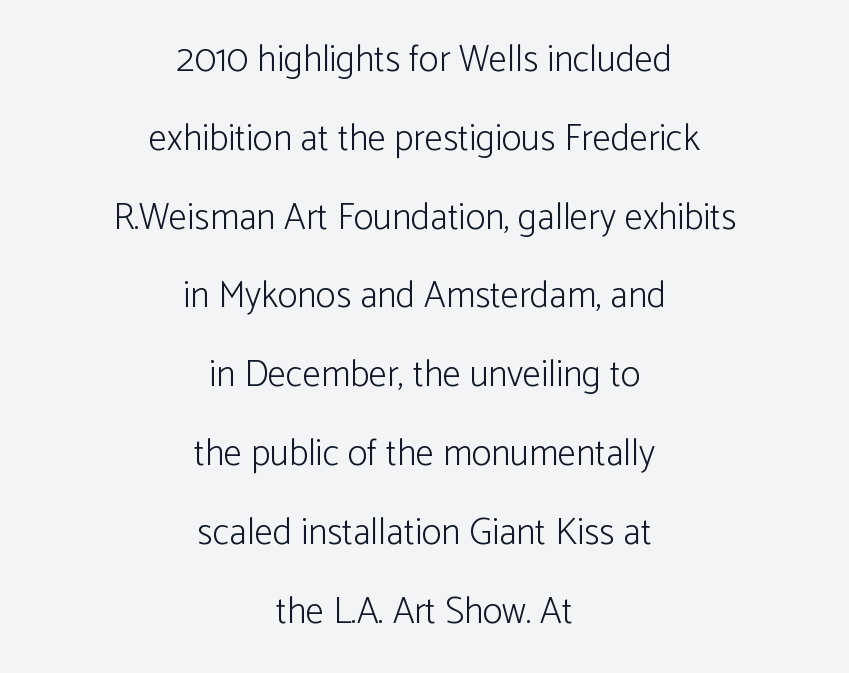
It's the straight-up-and-down kind of type. Letterform terminals end flat and unadorned throughout the passage. Default kerning and tracking; the words read as compact shapes. Line spacing here is loose.
